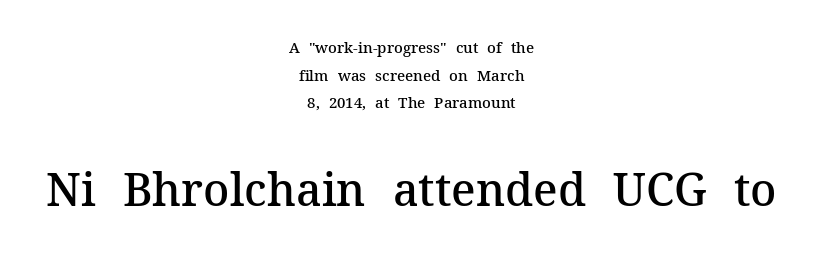
Q: Is the text bold? A: Semi-bold.
Q: Is the text italic (slanted)? A: No, it is upright.
Q: Is the typeface a serif or a sans-serif typeface? A: Serif.
Q: Is the text underlined? A: No.
Q: How is the paragraph aligned? A: Centered.
Q: Is the spacing between letters normal or unusually wide? A: Normal.
Q: Which block of text is set in a larger size, the first (top) or the second (bottom)? A: The second (bottom) one.
Q: Width (condensed, normal, or wide)? A: Normal.
Q: Stroke contrast? A: Medium.
Q: x-height? A: Medium.
Q: Monospaced? A: No.
